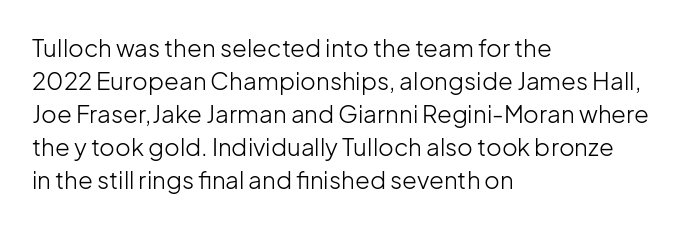
The image shows 24 px text type, upright; set left-aligned, normal line spacing (1.37x), normal letter spacing, not underlined.
